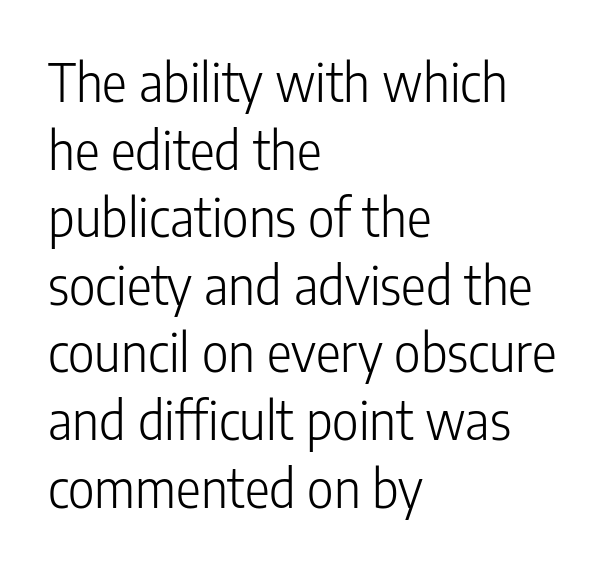
The image shows 52 px light, condensed sans-serif type, upright; set left-aligned, normal line spacing (1.3x), normal letter spacing, not underlined; low stroke contrast and a medium x-height.
